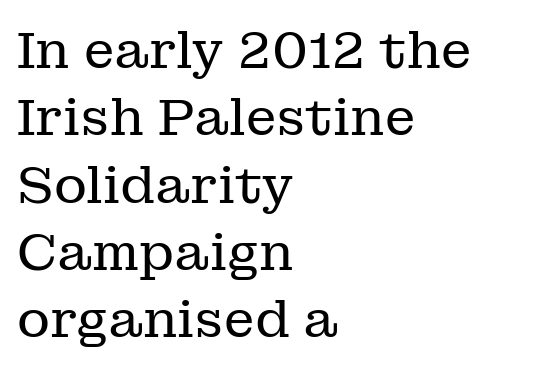
Q: Is the text bold? A: No.
Q: Is the text italic (slanted)? A: No, it is upright.
Q: Is the typeface a serif or a sans-serif typeface? A: Serif.
Q: Is the text underlined? A: No.
Q: How is the paragraph aligned? A: Left-aligned.
Q: Is the spacing between letters normal or unusually wide? A: Normal.
Q: Is the spacing between lines tight, normal or loose? A: Normal.
Q: Width (condensed, normal, or wide)? A: Normal.
Q: Stroke contrast? A: Low.
Q: x-height? A: Medium.
Q: Monospaced? A: No.
